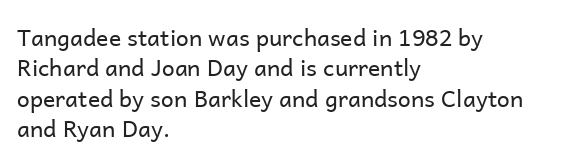
The space directly below the letters is spotless. Caption: standard tracking, unaltered. Vertically, the passage feels balanced, rows spaced as you'd expect. Does the lettering tilt? It doesn't — this is upright.
